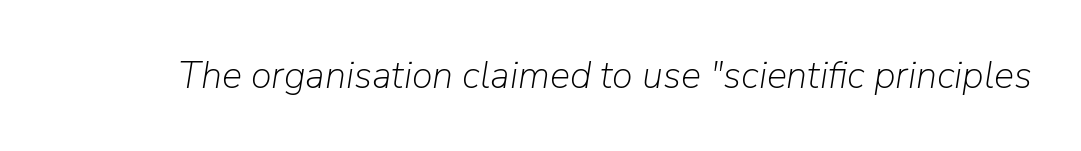
The image shows 38 px light type, italic (leaning right); set normal letter spacing, not underlined; low stroke contrast and a medium x-height.
